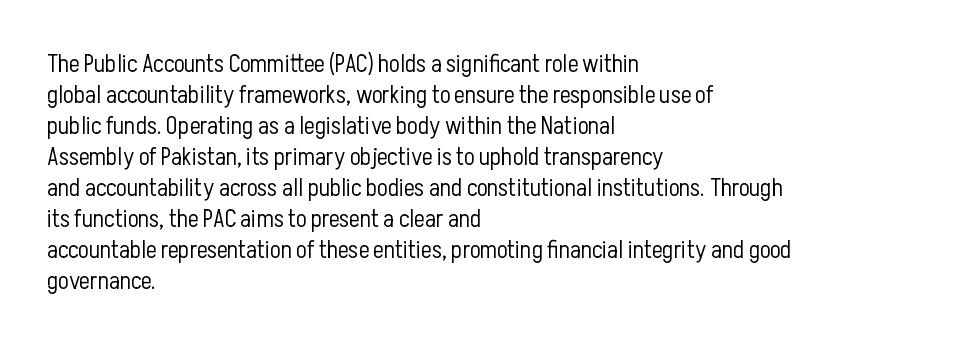
The image shows 25 px text type, upright; set left-aligned, line spacing 1.24x, normal letter spacing, not underlined.
